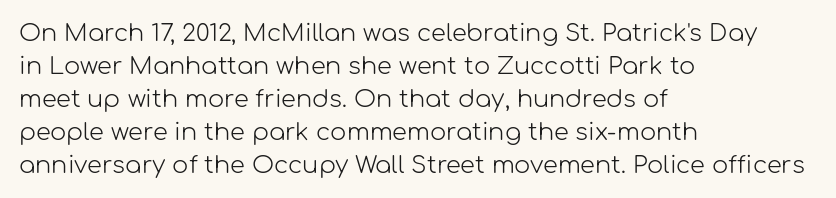
These lines stack with their left ends in a neat column. Letters rest on an invisible, unmarked baseline. The lines sit at an ordinary, default distance from one another. The type sits square on the baseline with zero lean. No letter is thick-stroked: the sample isn't bold. Default kerning and tracking; the words read as compact shapes.
